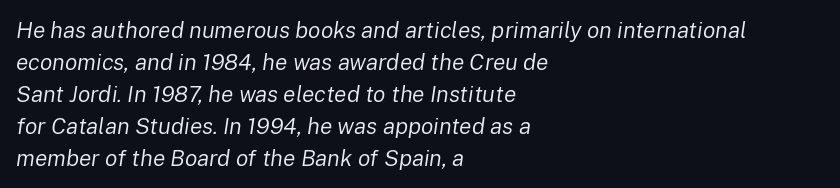
The image shows 23 px text type, italic (leaning right); set left-aligned, normal line spacing (1.39x), normal letter spacing, not underlined.
